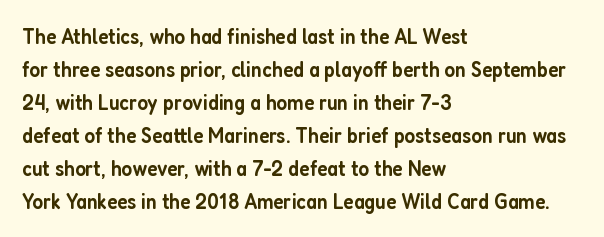
The image shows 22 px text type, upright; set left-aligned, normal line spacing (1.5x), normal letter spacing, not underlined.
